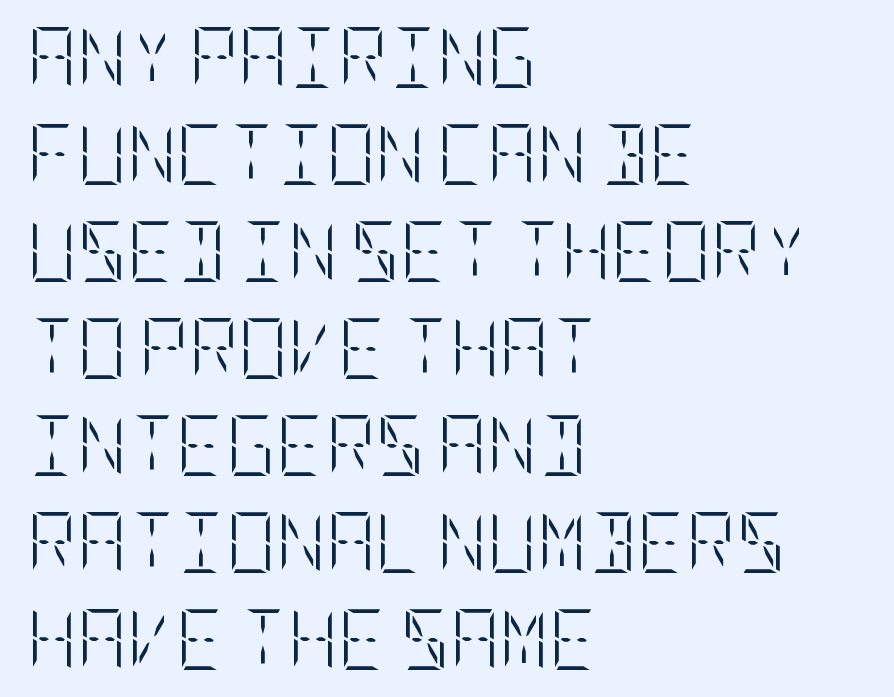
Q: Is the text bold? A: No.
Q: Is the text italic (slanted)? A: No, it is upright.
Q: Is the text underlined? A: No.
Q: How is the paragraph aligned? A: Left-aligned.
Q: Is the spacing between letters normal or unusually wide? A: Normal.
Q: Is the spacing between lines tight, normal or loose? A: Normal.
Q: Width (condensed, normal, or wide)? A: Condensed.
Q: Stroke contrast? A: Low.
Q: x-height? A: Large.
